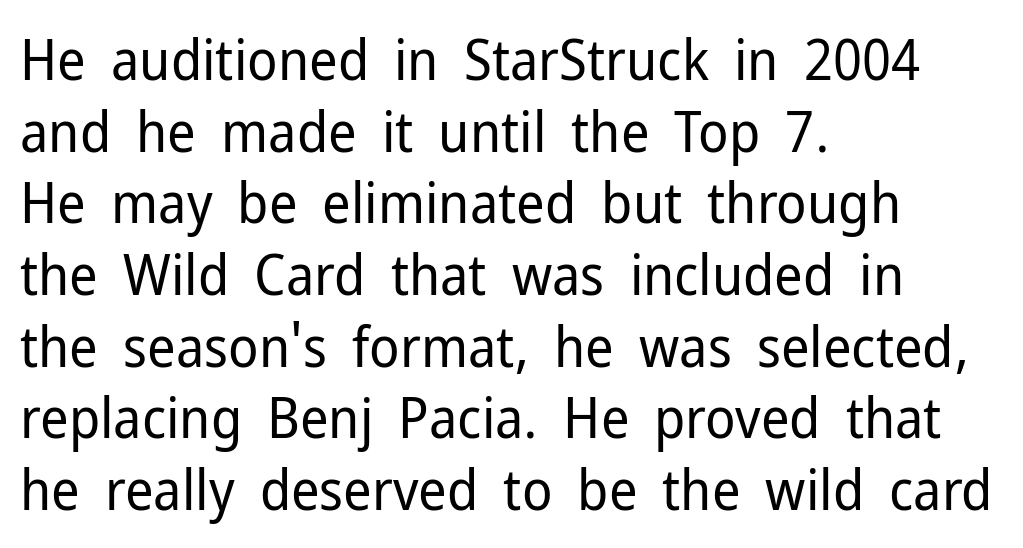
{"serif": "no", "italic": "no", "bold": "no", "weight": "regular", "width": "normal", "stroke_contrast": "low", "x_height": "medium", "monospaced": "no", "underline": "no", "align": "left", "line_spacing": "normal", "line_spacing_ratio": 1.28, "letter_spacing": "normal", "letter_spacing_em": 0.0, "glyph_px": 56}
